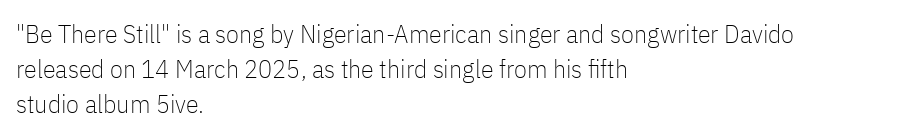
Q: Is the text bold? A: No.
Q: Is the text italic (slanted)? A: No, it is upright.
Q: Is the text underlined? A: No.
Q: How is the paragraph aligned? A: Left-aligned.
Q: Is the spacing between letters normal or unusually wide? A: Normal.
Q: Is the spacing between lines tight, normal or loose? A: Normal.
